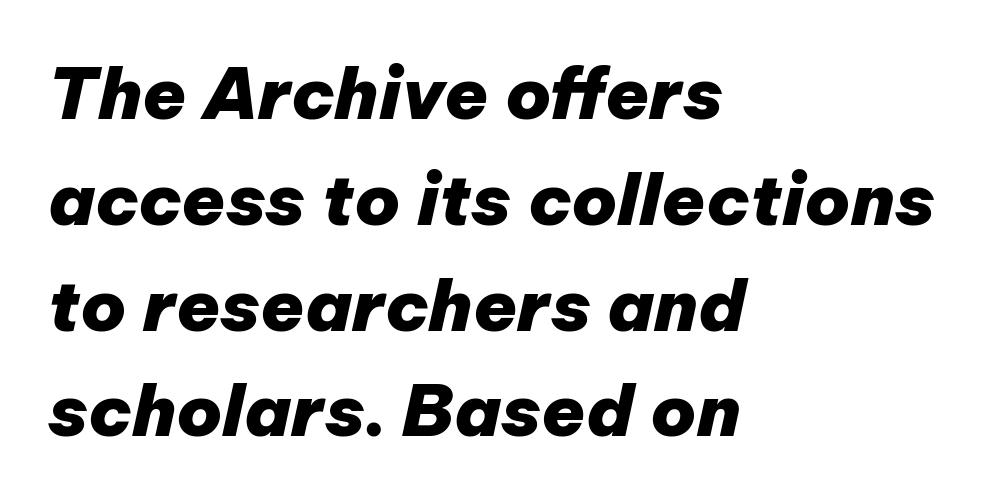
The image shows 71 px heavy type, italic (leaning right); set left-aligned, normal line spacing (1.49x), normal letter spacing, not underlined; low stroke contrast and a medium x-height.
